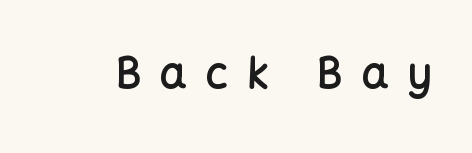
Display-style spreading of the glyphs; the letterfit is very open. Notice how the stems are strictly vertical — no italics here. Letters rest on an invisible, unmarked baseline. Here the designer chose a conventional face with non-uniform glyph widths. The rendering uses a semibold face; strokes are thickened but not to full bold.
